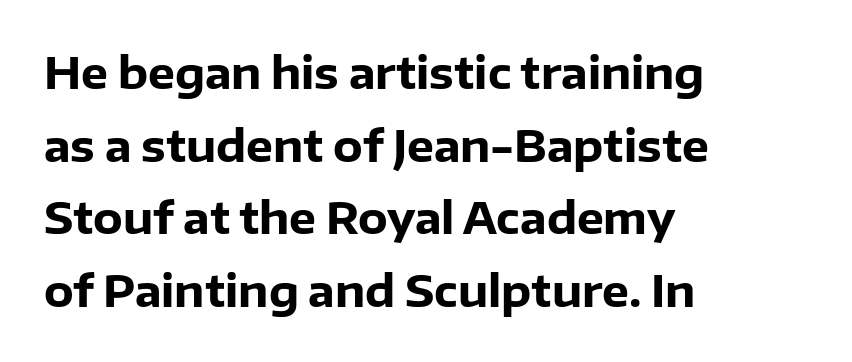
Q: Is the text bold? A: Yes.
Q: Is the text italic (slanted)? A: No, it is upright.
Q: Is the typeface a serif or a sans-serif typeface? A: Sans-serif.
Q: Is the text underlined? A: No.
Q: How is the paragraph aligned? A: Left-aligned.
Q: Is the spacing between letters normal or unusually wide? A: Normal.
Q: Is the spacing between lines tight, normal or loose? A: Normal.
Q: Width (condensed, normal, or wide)? A: Normal.
Q: Stroke contrast? A: Low.
Q: x-height? A: Medium.
Q: Monospaced? A: No.
